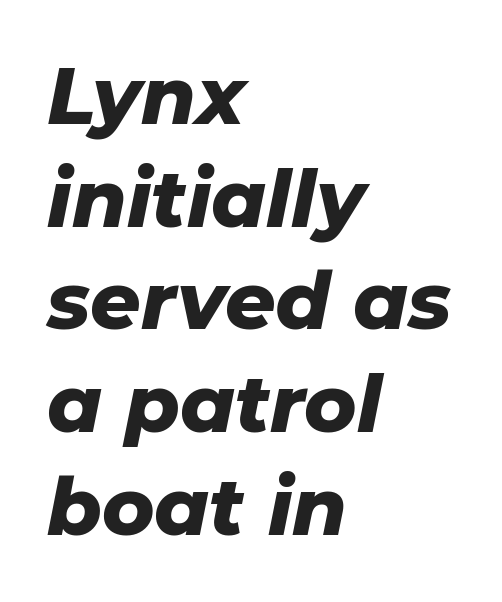
{"italic": "yes", "lean": "right", "slant_degrees": 11, "bold": "yes", "weight": "heavy", "width": "normal", "stroke_contrast": "low", "x_height": "medium", "monospaced": "no", "underline": "no", "align": "left", "line_spacing": "normal", "line_spacing_ratio": 1.3, "letter_spacing": "normal", "letter_spacing_em": 0.0, "glyph_px": 79}
